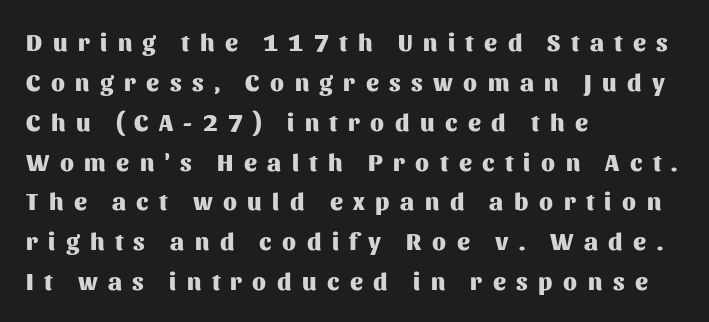
The image shows 24 px bold type, upright; set left-aligned, normal line spacing (1.66x), unusually wide letter spacing (+0.44 em), not underlined.
